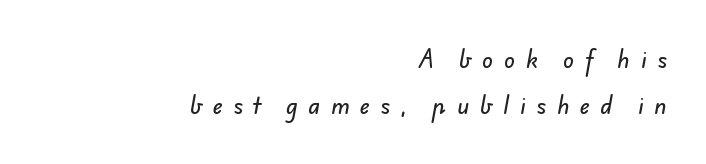
The glyphs are unaccompanied by any horizontal stroke below them. The passage shown stacks its lines with a broad gap. The rendering anchors every line to the right-hand side. In terms of letterspacing, this is a distinctly airy, spread setting.
